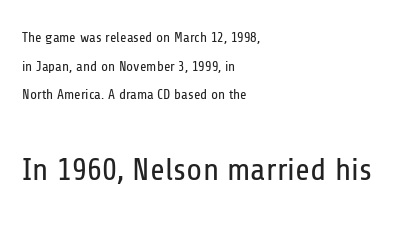
The image shows 32 px regular-weight, condensed sans-serif type, upright; set left-aligned, loose line spacing (2.05x), normal letter spacing, not underlined; the second (bottom) block is 2.29x larger; low stroke contrast and a medium x-height.
